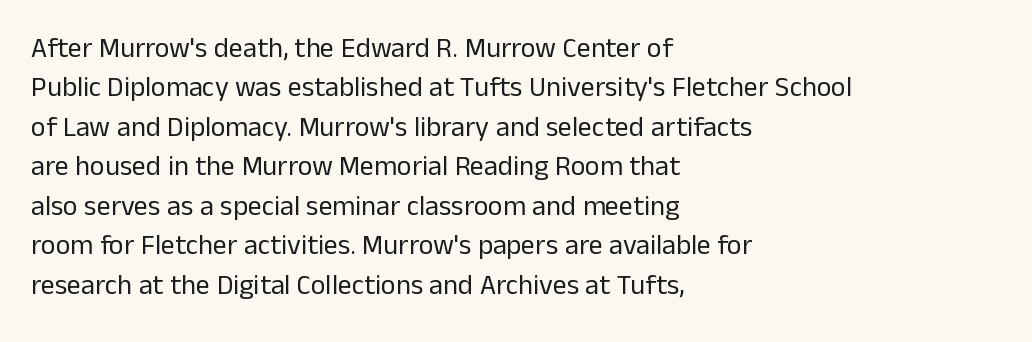
Q: Is the text bold? A: No.
Q: Is the text italic (slanted)? A: No, it is upright.
Q: Is the typeface a serif or a sans-serif typeface? A: Sans-serif.
Q: Is the text underlined? A: No.
Q: How is the paragraph aligned? A: Left-aligned.
Q: Is the spacing between letters normal or unusually wide? A: Normal.
Q: Is the spacing between lines tight, normal or loose? A: Normal.
Q: Width (condensed, normal, or wide)? A: Normal.
Q: Stroke contrast? A: Low.
Q: x-height? A: Medium.
Q: Monospaced? A: No.
